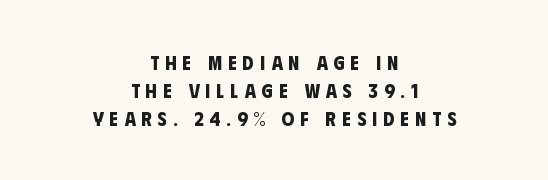
Q: Is the text bold? A: Yes.
Q: Is the text underlined? A: No.
Q: How is the paragraph aligned? A: Centered.
Q: Is the spacing between letters normal or unusually wide? A: Unusually wide.
Q: Is the spacing between lines tight, normal or loose? A: Normal.
